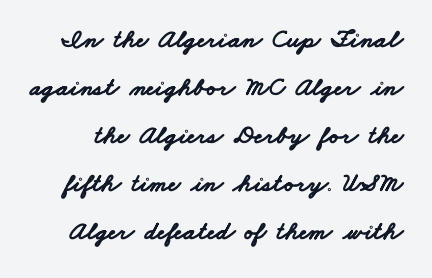
The image shows 26 px bold type; set line spacing 1.85x, normal letter spacing, not underlined.
